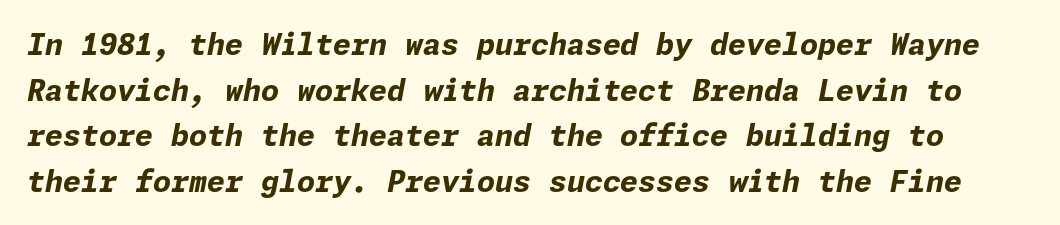
Q: Is the text bold? A: Yes.
Q: Is the text italic (slanted)? A: Yes, it leans right by about 11 degrees.
Q: Is the text underlined? A: No.
Q: Is the spacing between letters normal or unusually wide? A: Normal.
Q: Is the spacing between lines tight, normal or loose? A: Normal.
Q: Width (condensed, normal, or wide)? A: Normal.
Q: Stroke contrast? A: Low.
Q: x-height? A: Medium.
